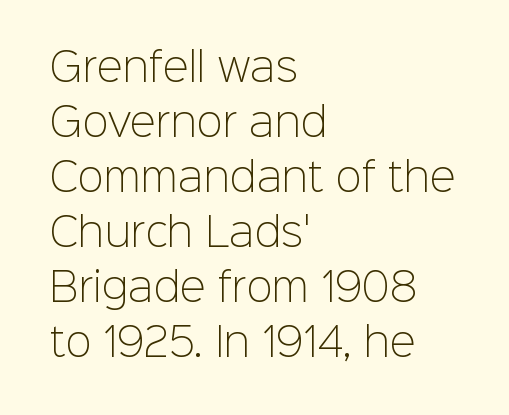
The image shows 39 px light sans-serif type, upright; set left-aligned, normal line spacing (1.41x), normal letter spacing, not underlined; low stroke contrast and a medium x-height.
